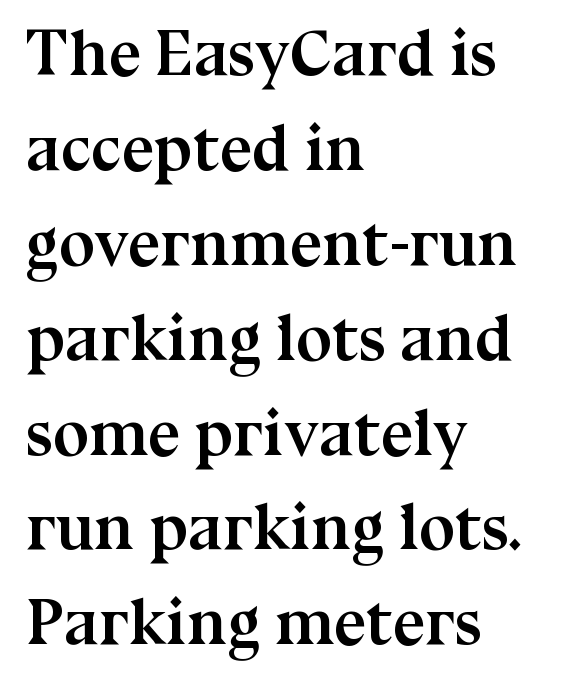
Type style note: has serifs. This sample uses plain, unmodified letter spacing. The characters look thick and weighty, a clear bold. Style check: upright. What's the leading like? Ordinary, nothing unusual. A bare baseline throughout the passage.
